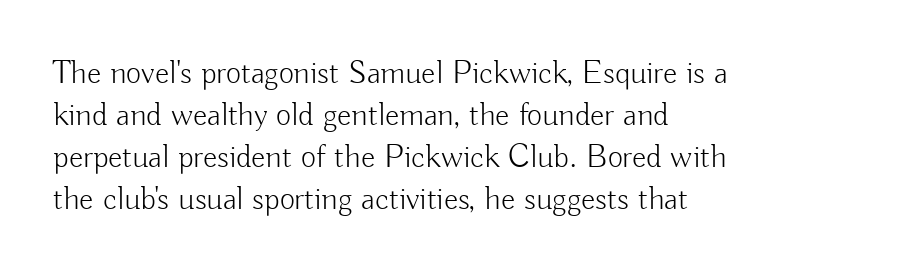
Unlike a traditional serif, this face leaves its strokes unadorned. This is not heavy type; no bold has been used. Descenders hang freely into open space. Compared with typical body copy, the letter spacing here is the same.
